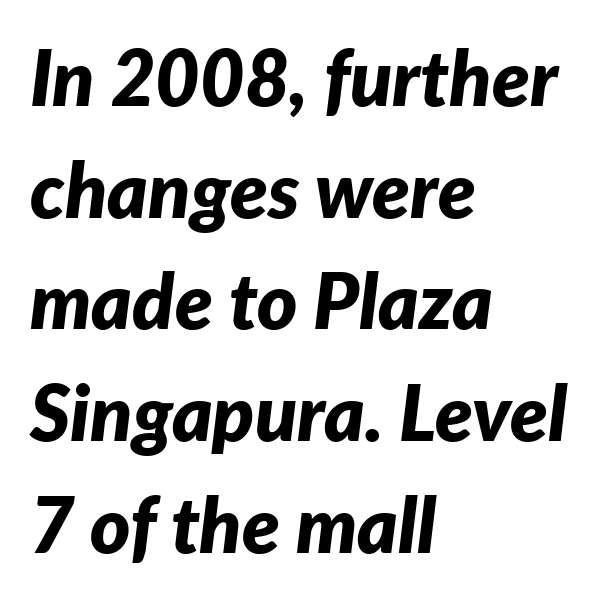
{"italic": "yes", "lean": "right", "slant_degrees": 7, "bold": "yes", "weight": "bold", "width": "normal", "stroke_contrast": "low", "x_height": "medium", "monospaced": "no", "underline": "no", "align": "left", "line_spacing": "normal", "line_spacing_ratio": 1.45, "letter_spacing": "normal", "letter_spacing_em": 0.0, "glyph_px": 77}
